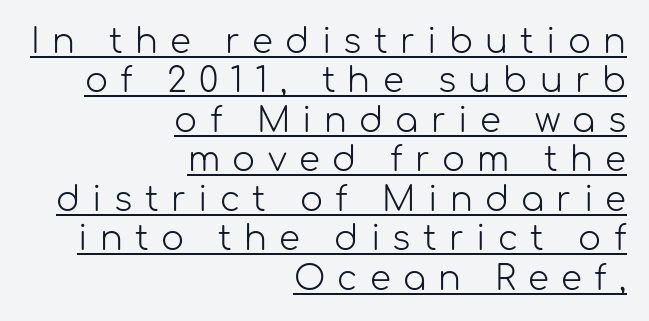
The image shows 34 px light sans-serif type, upright; set right-aligned, line spacing 1.16x, unusually wide letter spacing (+0.36 em), underlined; low stroke contrast and a medium x-height.
